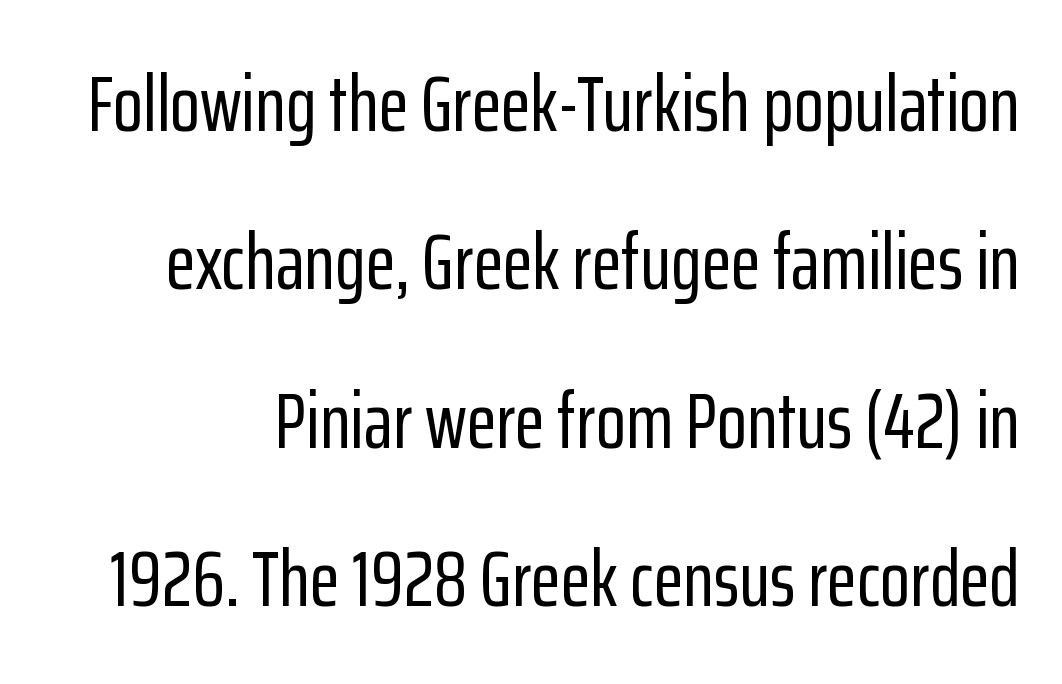
The letters carry no serifs — their stems end cleanly without finishing strokes. Vertically, the passage feels expansive, rows floating well apart. Descenders are the only things crossing below the line. The specimen reads as upright at a glance. The gaps between neighbouring characters are ordinary and unremarkable.
